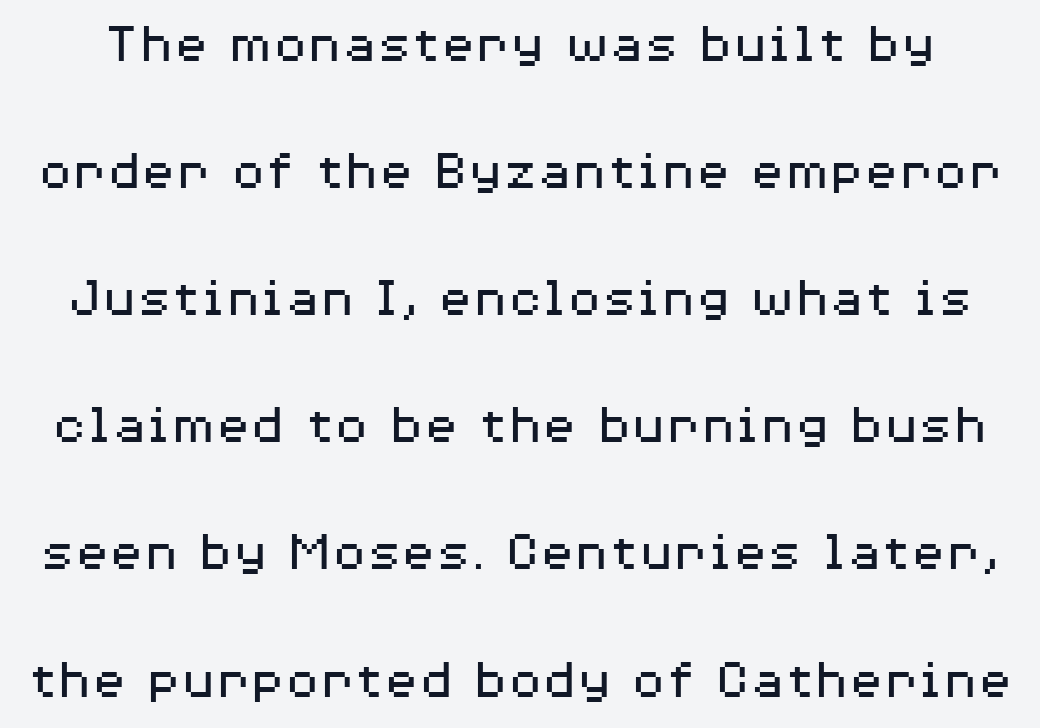
The image shows 57 px regular-weight, wide sans-serif type, upright; set loose line spacing (2.23x), normal letter spacing, not underlined; medium stroke contrast and a medium x-height.
